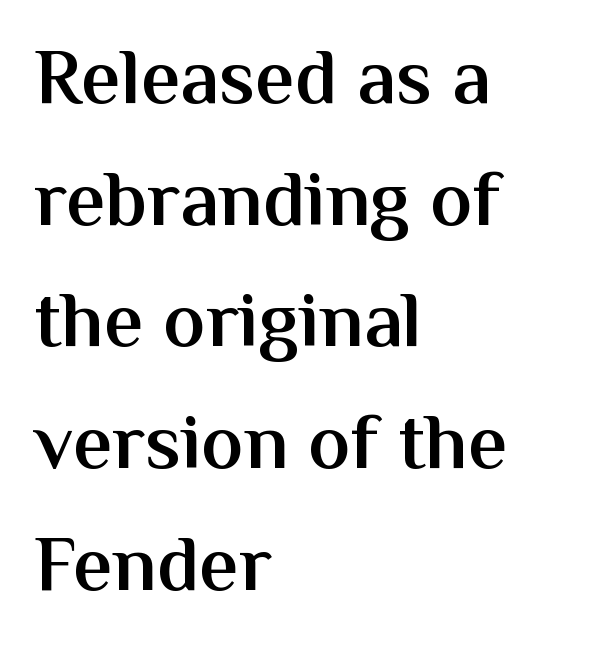
Q: Is the text bold? A: Semi-bold.
Q: Is the text italic (slanted)? A: No, it is upright.
Q: Is the typeface a serif or a sans-serif typeface? A: Sans-serif.
Q: Is the text underlined? A: No.
Q: How is the paragraph aligned? A: Left-aligned.
Q: Is the spacing between letters normal or unusually wide? A: Normal.
Q: Is the spacing between lines tight, normal or loose? A: Normal.
Q: Width (condensed, normal, or wide)? A: Normal.
Q: Stroke contrast? A: Medium.
Q: x-height? A: Medium.
Q: Monospaced? A: No.
